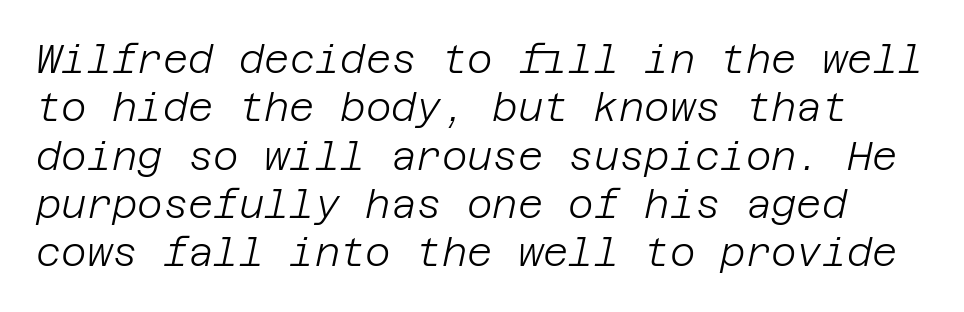
Q: Is the text bold? A: No.
Q: Is the text italic (slanted)? A: Yes, it leans right by about 12 degrees.
Q: Is the text underlined? A: No.
Q: Is the spacing between letters normal or unusually wide? A: Normal.
Q: Width (condensed, normal, or wide)? A: Normal.
Q: Stroke contrast? A: Low.
Q: x-height? A: Large.
